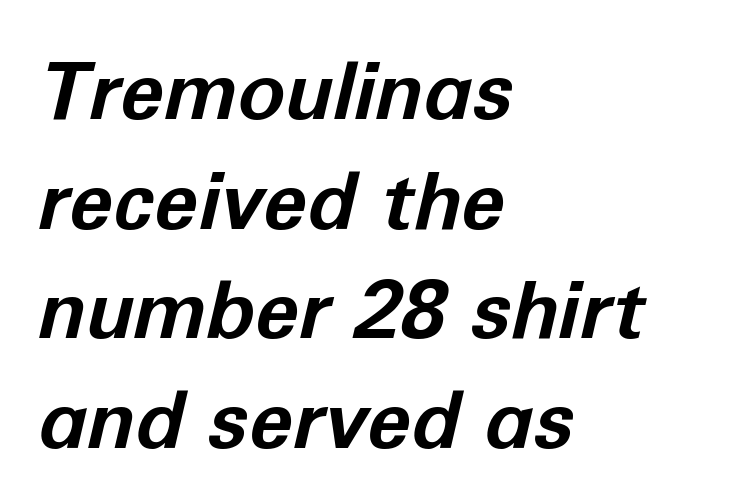
Q: Is the text bold? A: Yes.
Q: Is the text italic (slanted)? A: Yes, it leans right by about 12 degrees.
Q: Is the text underlined? A: No.
Q: How is the paragraph aligned? A: Left-aligned.
Q: Is the spacing between letters normal or unusually wide? A: Normal.
Q: Is the spacing between lines tight, normal or loose? A: Normal.
Q: Width (condensed, normal, or wide)? A: Normal.
Q: Stroke contrast? A: Low.
Q: x-height? A: Medium.
Q: Monospaced? A: No.
